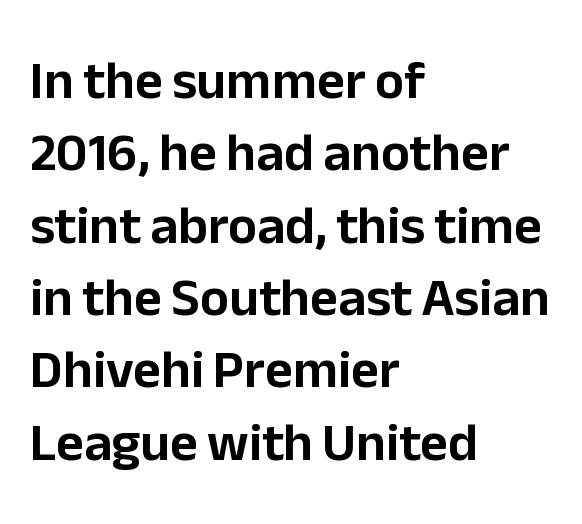
{"serif": "no", "italic": "no", "width": "normal", "stroke_contrast": "low", "x_height": "medium", "monospaced": "no", "underline": "no", "align": "left", "line_spacing": "normal", "line_spacing_ratio": 1.34, "letter_spacing": "normal", "letter_spacing_em": 0.0, "glyph_px": 54}
